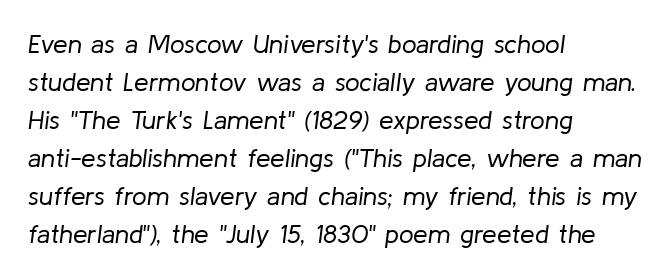
Q: Is the text bold? A: No.
Q: Is the text italic (slanted)? A: Yes, it leans right by about 8 degrees.
Q: Is the text underlined? A: No.
Q: How is the paragraph aligned? A: Left-aligned.
Q: Is the spacing between letters normal or unusually wide? A: Normal.
Q: Is the spacing between lines tight, normal or loose? A: Normal.
